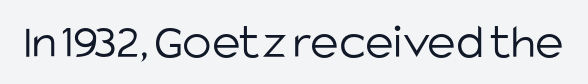
{"serif": "no", "italic": "no", "bold": "no", "weight": "light", "width": "normal", "stroke_contrast": "low", "x_height": "large", "monospaced": "no", "underline": "no", "letter_spacing": "normal", "letter_spacing_em": 0.0, "glyph_px": 49}
